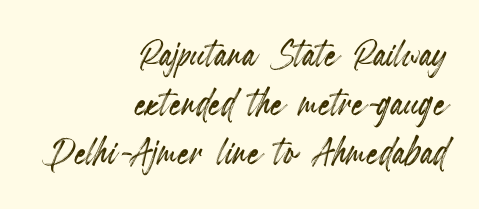
The image shows 48 px condensed type; set right-aligned, tight line spacing (1.02x), normal letter spacing, not underlined; a small x-height.
